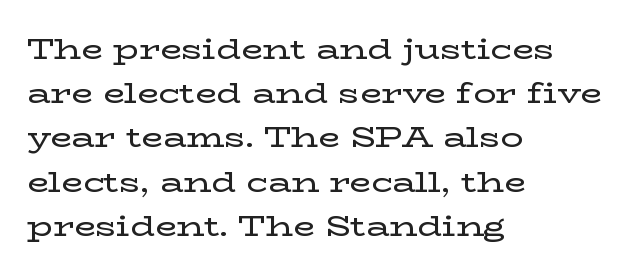
Normally led — the rows are evenly, conventionally spaced. This rendering employs a face with finishing strokes, i.e., a serif. Is this a fixed-width face? No — the glyphs have proportional, varying widths. The typesetter chose a ragged-right arrangement here. Compared with typical body copy, the letter spacing here is the same. No word sits above an underline.
